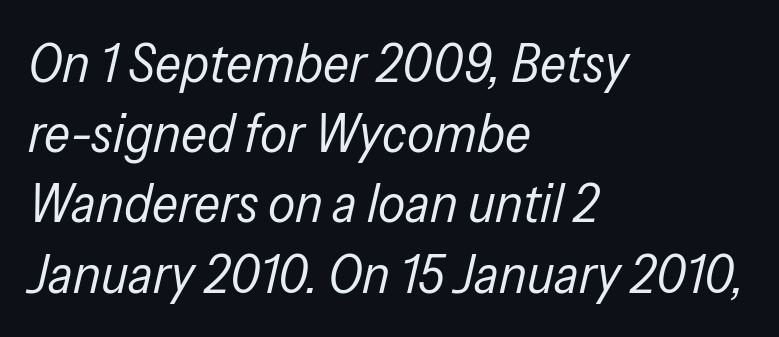
Here the glyphs are tracked normally, forming tight word shapes. Compared with ordinary roman type, these characters are visibly tilted. The rendering uses natural spacing where letterforms have individual widths. Honestly, there is no underline to notice here at all.
